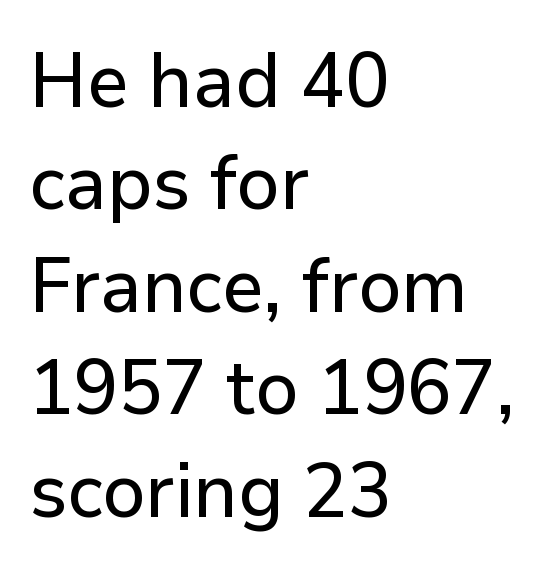
{"serif": "no", "italic": "no", "width": "normal", "stroke_contrast": "low", "x_height": "medium", "monospaced": "no", "underline": "no", "align": "left", "line_spacing": "normal", "line_spacing_ratio": 1.33, "letter_spacing": "normal", "letter_spacing_em": 0.0, "glyph_px": 77}
